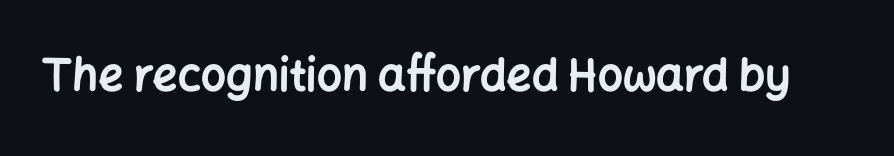
{"serif": "no", "italic": "no", "bold": "yes", "weight": "bold", "width": "normal", "stroke_contrast": "low", "x_height": "medium", "monospaced": "no", "underline": "no", "letter_spacing": "normal", "letter_spacing_em": 0.0, "glyph_px": 44}
